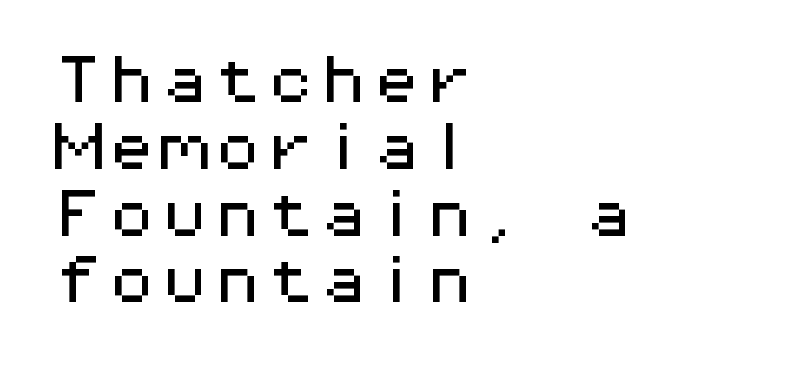
Leftover space on each line is placed entirely after the last word. The typography opts for an upright posture over an oblique one. The glyphs in this specimen are sans serif. This block has exactly the height ordinary leading produces.
